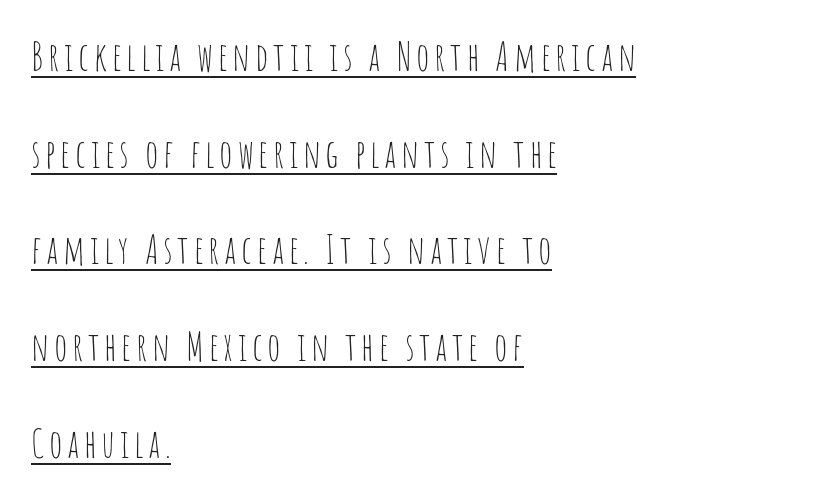
It's the straight-up-and-down kind of type. Note the varied advance widths — an 'i' is clearly narrower than an 'm'. The strokes carry an ordinary text weight at most. In terms of leading, this rendering errs on the spacious side. Grotesque or geometric, the face here clearly has no serifs.
